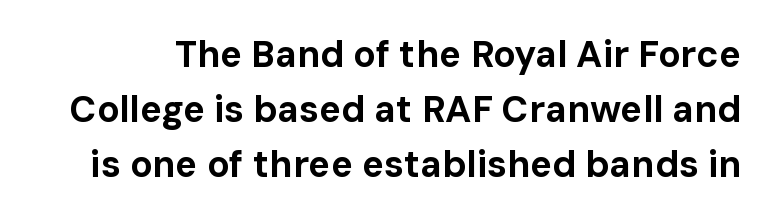
The image shows 37 px bold sans-serif type, upright; set normal line spacing (1.49x), normal letter spacing, not underlined; low stroke contrast and a medium x-height.
